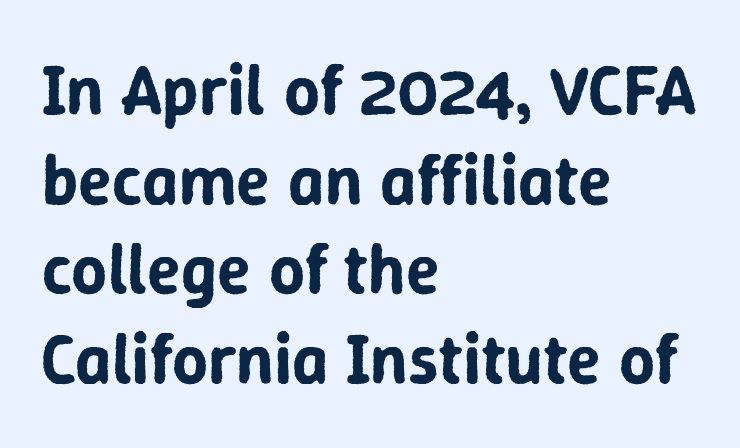
Only glyphs here, with clear space below each row. Is there any slant? The stems are plumb. In terms of letterspacing, this is plain default setting. Character widths vary here, with narrow letters taking less room than wide ones.
